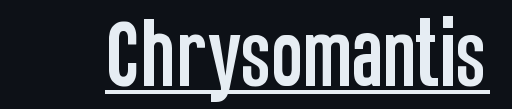
Q: Is the text italic (slanted)? A: No, it is upright.
Q: Is the typeface a serif or a sans-serif typeface? A: Sans-serif.
Q: Is the text underlined? A: Yes.
Q: Is the spacing between letters normal or unusually wide? A: Normal.
Q: Width (condensed, normal, or wide)? A: Condensed.
Q: Stroke contrast? A: Low.
Q: x-height? A: Large.
Q: Monospaced? A: No.
